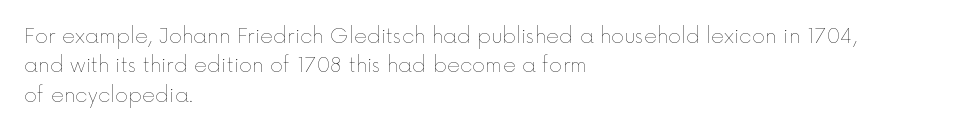
Look at the tracking — it's just the regular setting, nothing added. This sample keeps an unexceptional amount of space between lines. A typesetter would mark this as roman, not italic. Each row of text sits above clean, open space. Ink coverage per letter is moderate at most. This rendering uses left alignment, leaving the right contour irregular.
